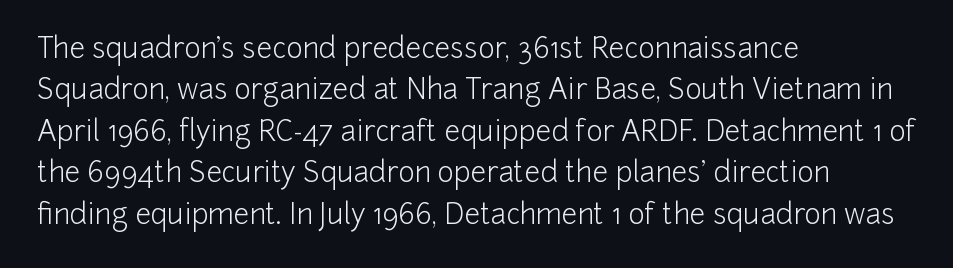
{"serif": "no", "italic": "no", "bold": "no", "weight": "light", "width": "normal", "stroke_contrast": "low", "x_height": "medium", "monospaced": "no", "underline": "no", "align": "left", "line_spacing": "normal", "line_spacing_ratio": 1.48, "letter_spacing": "normal", "letter_spacing_em": 0.0, "glyph_px": 28}
